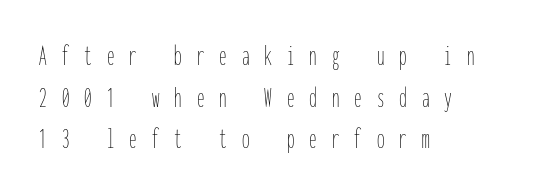
{"italic": "no", "bold": "no", "weight": "thin", "width": "condensed", "stroke_contrast": "low", "x_height": "medium", "monospaced": "yes", "underline": "no", "align": "left", "line_spacing": "normal", "line_spacing_ratio": 1.39, "letter_spacing": "wide", "letter_spacing_em": 0.5, "glyph_px": 30}
